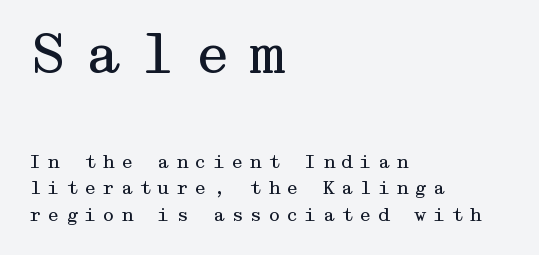
The image shows 54 px regular-weight, wide serif type, upright; set left-aligned, normal line spacing (1.49x), unusually wide letter spacing (+0.32 em), not underlined; the first (top) block is 3.0x larger; medium stroke contrast and a medium x-height.
